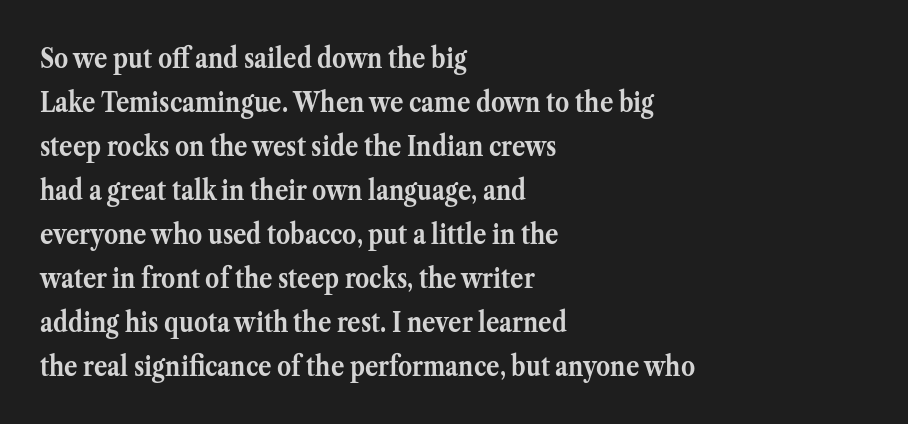
The image shows 28 px semibold serif type, upright; set left-aligned, normal line spacing (1.57x), normal letter spacing, not underlined; medium stroke contrast and a medium x-height.
